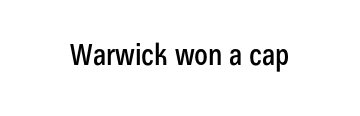
The image shows 29 px condensed sans-serif type, upright; set normal letter spacing, not underlined; low stroke contrast and a medium x-height.
